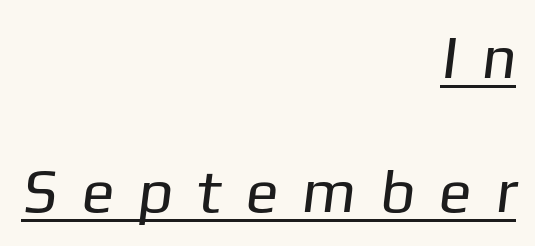
{"serif": "no", "bold": "no", "weight": "regular", "width": "normal", "stroke_contrast": "low", "x_height": "medium", "monospaced": "no", "underline": "yes", "align": "right", "line_spacing": "loose", "line_spacing_ratio": 2.19, "letter_spacing": "wide", "letter_spacing_em": 0.39, "glyph_px": 61}
